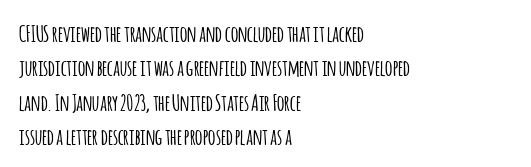
Q: Is the text italic (slanted)? A: No, it is upright.
Q: Is the text underlined? A: No.
Q: How is the paragraph aligned? A: Left-aligned.
Q: Is the spacing between letters normal or unusually wide? A: Normal.
Q: Is the spacing between lines tight, normal or loose? A: Normal.
